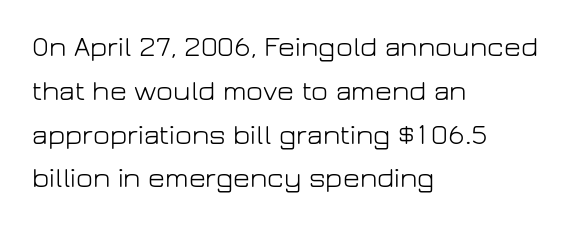
These glyphs show unthickened strokes, regular width or finer. The setting favours the left margin, as ordinary paragraphs usually do. These lines keep a tight, regular rhythm from letter to letter. The vertical gap from one line to the next is medium. Anything drawn beneath the words? Only blank space. The glyphs in this specimen are sans serif.
